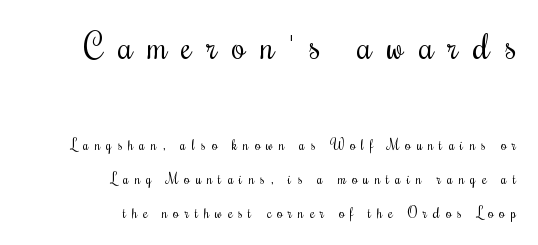
{"serif": "yes", "bold": "no", "weight": "regular", "width": "condensed", "stroke_contrast": "medium", "x_height": "small", "monospaced": "no", "underline": "no", "align": "right", "line_spacing": "loose", "line_spacing_ratio": 2.43, "letter_spacing": "wide", "letter_spacing_em": 0.42, "larger_block": "first", "size_ratio": 2.5, "glyph_px": 35}
